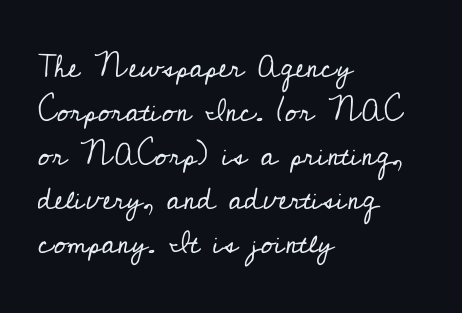
Q: Is the text bold? A: No.
Q: Is the text italic (slanted)? A: Yes.
Q: Is the typeface a serif or a sans-serif typeface? A: Serif.
Q: Is the text underlined? A: No.
Q: How is the paragraph aligned? A: Left-aligned.
Q: Is the spacing between letters normal or unusually wide? A: Normal.
Q: Is the spacing between lines tight, normal or loose? A: Normal.
Q: Width (condensed, normal, or wide)? A: Normal.
Q: Stroke contrast? A: Low.
Q: x-height? A: Small.
Q: Monospaced? A: No.
